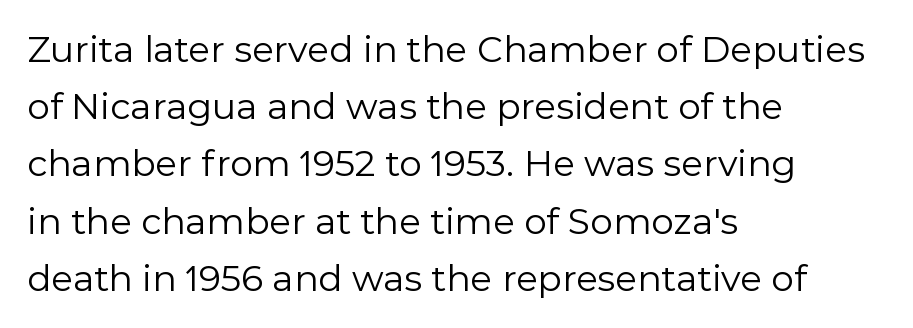
Just letters on the line, the space beneath them empty. Compared with typical paragraphs, the rows here are spaced about the same. The lines in this sample share a left origin and differ only in where they stop. Each letter keeps its own natural width here, so spacing adapts to shape. Quick note: not italic, upright. The tracking reads as untouched default to a designer's eye.
